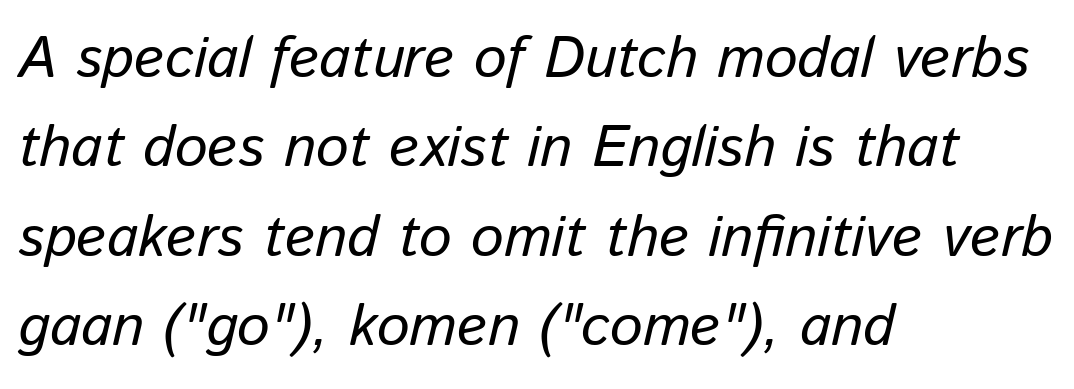
The image shows 58 px regular-weight type, italic (leaning right); set left-aligned, normal line spacing (1.54x), normal letter spacing, not underlined; low stroke contrast and a medium x-height.
